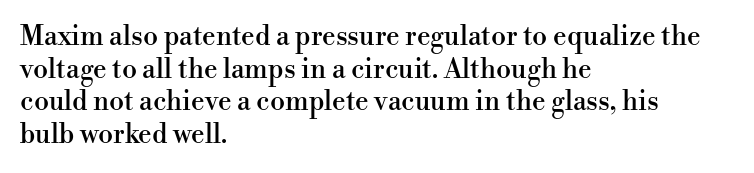
Words float on clear page, feet unadorned. Words appear dense and cohesive because spacing is normal. The lettering holds an erect, upright posture throughout. If you drew a ruler down the left edge, every line would touch it.
